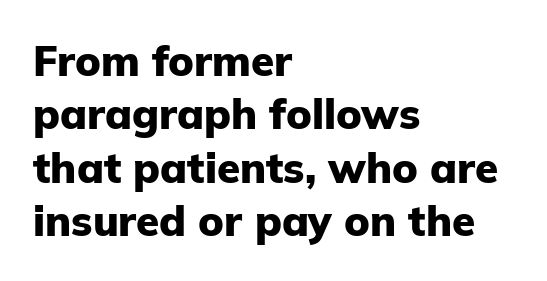
The image shows 42 px heavy sans-serif type, upright; set left-aligned, normal line spacing (1.27x), normal letter spacing, not underlined; low stroke contrast and a medium x-height.
